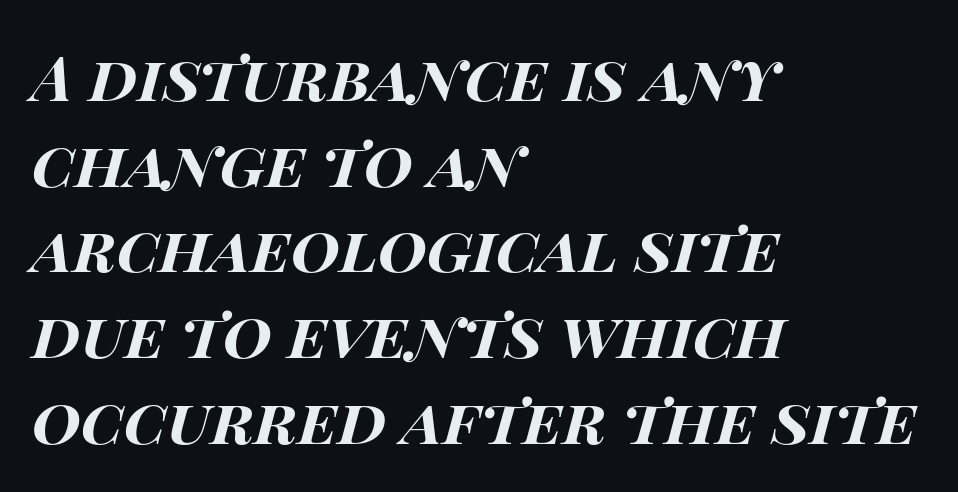
The image shows 63 px bold, wide type, italic (leaning right); set left-aligned, normal line spacing (1.36x), normal letter spacing, not underlined; high stroke contrast and a large x-height.
